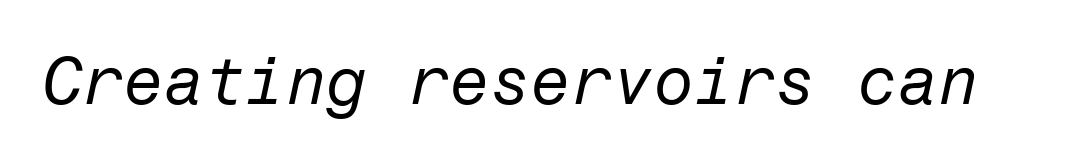
Q: Is the text bold? A: No.
Q: Is the text italic (slanted)? A: Yes, it leans right by about 12 degrees.
Q: Is the text underlined? A: No.
Q: Is the spacing between letters normal or unusually wide? A: Normal.
Q: Width (condensed, normal, or wide)? A: Normal.
Q: Stroke contrast? A: Low.
Q: x-height? A: Medium.
